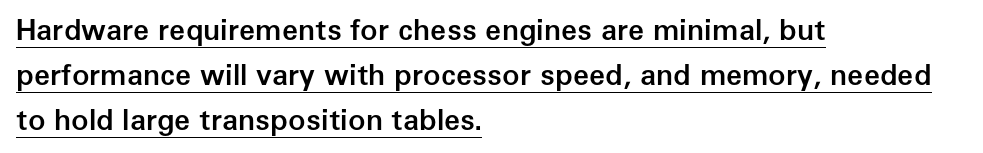
The image shows 29 px semibold sans-serif type, upright; set left-aligned, normal line spacing (1.56x), normal letter spacing, underlined; low stroke contrast and a medium x-height.
